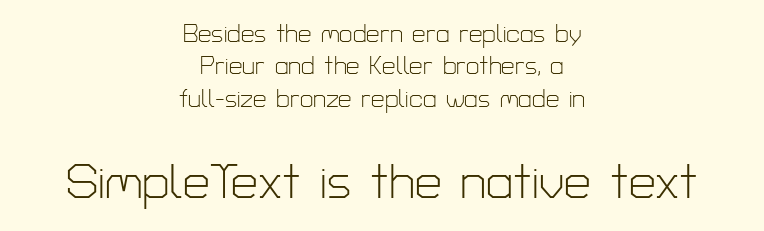
Q: Is the text bold? A: No.
Q: Is the text italic (slanted)? A: No, it is upright.
Q: Is the typeface a serif or a sans-serif typeface? A: Sans-serif.
Q: Is the text underlined? A: No.
Q: How is the paragraph aligned? A: Centered.
Q: Is the spacing between letters normal or unusually wide? A: Normal.
Q: Is the spacing between lines tight, normal or loose? A: Normal.
Q: Which block of text is set in a larger size, the first (top) or the second (bottom)? A: The second (bottom) one.
Q: Width (condensed, normal, or wide)? A: Normal.
Q: Stroke contrast? A: Low.
Q: x-height? A: Medium.
Q: Monospaced? A: No.
